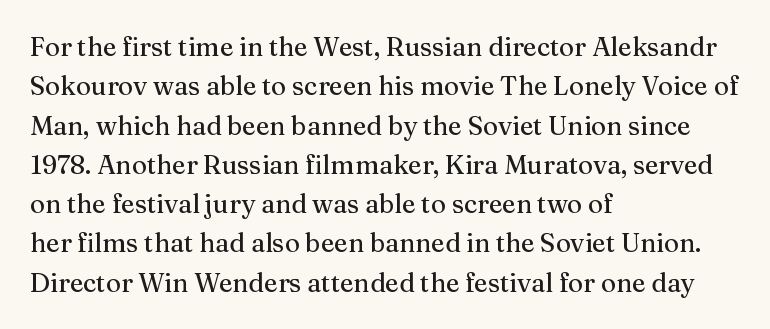
This rendering features lettering with no underline. Every row of glyphs begins at an identical x-position on the left. The leading is moderate, giving the passage an even texture. When letters stand straight like this, we call the style roman or upright.
